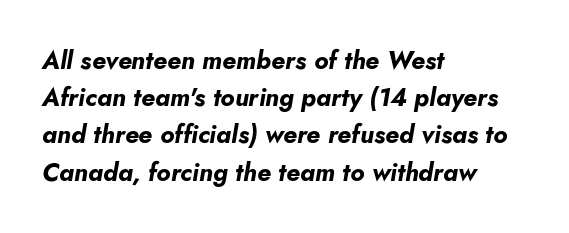
Q: Is the text bold? A: Yes.
Q: Is the text italic (slanted)? A: Yes, it leans right by about 5 degrees.
Q: Is the text underlined? A: No.
Q: How is the paragraph aligned? A: Left-aligned.
Q: Is the spacing between letters normal or unusually wide? A: Normal.
Q: Is the spacing between lines tight, normal or loose? A: Normal.
